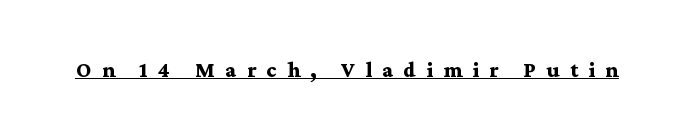
The image shows 22 px bold type, upright; set unusually wide letter spacing (+0.47 em), underlined.
